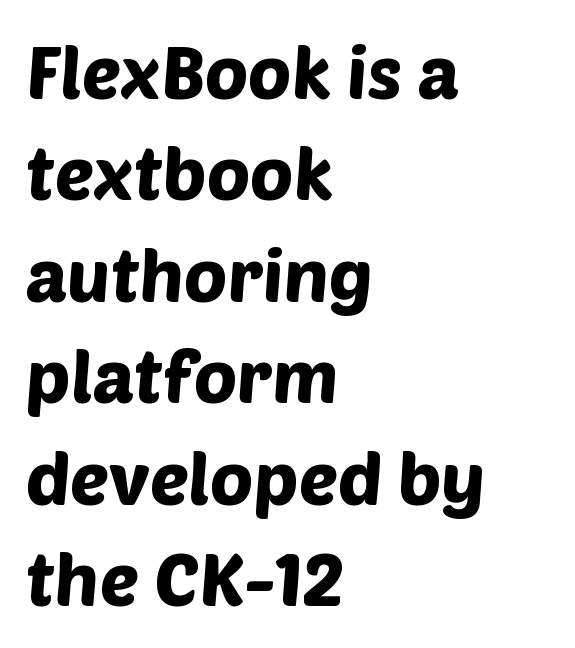
Q: Is the typeface a serif or a sans-serif typeface? A: Sans-serif.
Q: Is the text underlined? A: No.
Q: How is the paragraph aligned? A: Left-aligned.
Q: Is the spacing between letters normal or unusually wide? A: Normal.
Q: Is the spacing between lines tight, normal or loose? A: Normal.
Q: Width (condensed, normal, or wide)? A: Normal.
Q: Stroke contrast? A: Low.
Q: x-height? A: Large.
Q: Monospaced? A: No.
